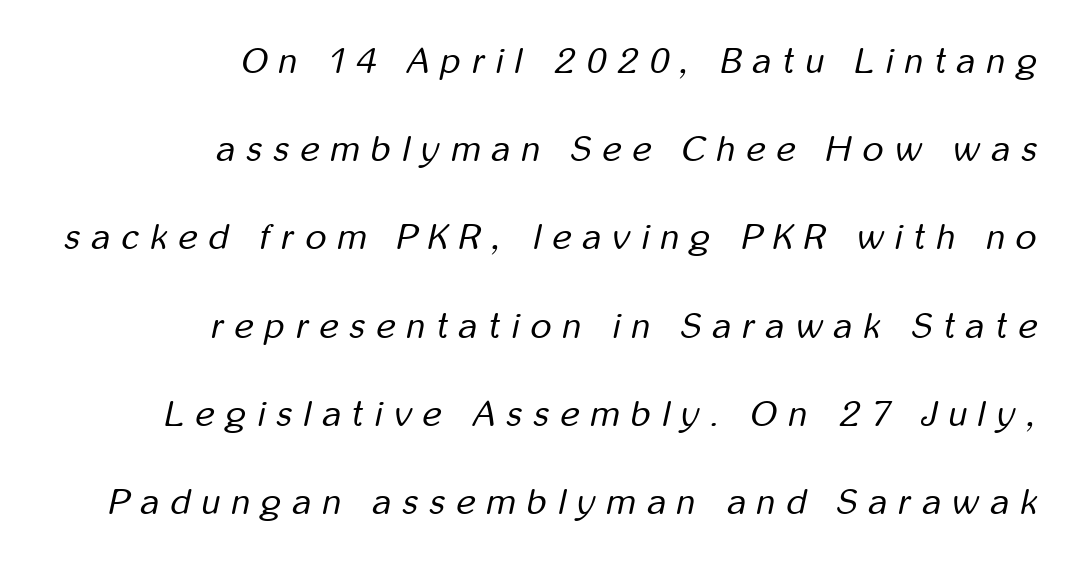
{"italic": "yes", "lean": "right", "slant_degrees": 12, "bold": "no", "weight": "regular", "width": "condensed", "stroke_contrast": "low", "x_height": "medium", "monospaced": "no", "underline": "no", "align": "right", "line_spacing": "loose", "line_spacing_ratio": 2.45, "letter_spacing": "wide", "letter_spacing_em": 0.32, "glyph_px": 36}
